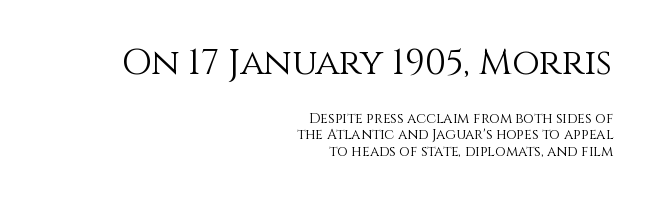
{"italic": "no", "bold": "no", "weight": "light", "width": "normal", "stroke_contrast": "medium", "x_height": "large", "monospaced": "no", "underline": "no", "align": "right", "line_spacing_ratio": 1.17, "letter_spacing": "normal", "letter_spacing_em": 0.0, "larger_block": "first", "size_ratio": 2.57, "glyph_px": 36}
